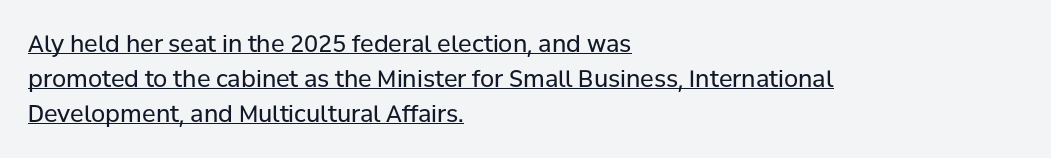
{"italic": "no", "bold": "no", "underline": "yes", "align": "left", "line_spacing": "normal", "line_spacing_ratio": 1.52, "letter_spacing": "normal", "letter_spacing_em": 0.0, "glyph_px": 23}
